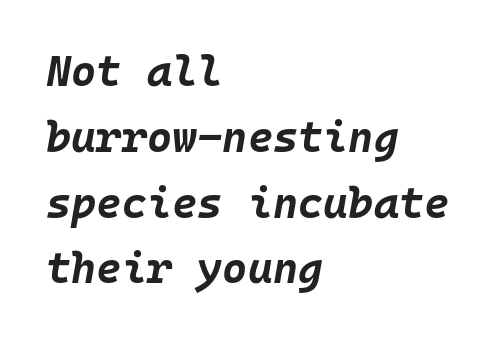
The image shows 43 px bold type, italic (leaning right), monospaced; set left-aligned, normal line spacing (1.53x), normal letter spacing, not underlined; low stroke contrast and a large x-height.
